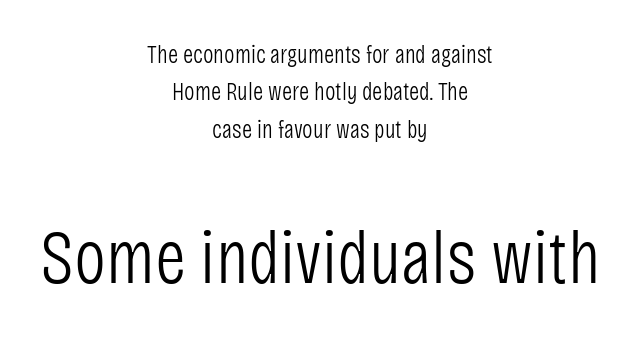
No italicization has been applied; the sample stays upright. The space between consecutive lines is moderate. The gaps between neighbouring characters are ordinary and unremarkable. Casual observation: everything's sitting right in the middle. Unmarked baselines from the first word to the last. Font category for this specimen: sans-serif.
